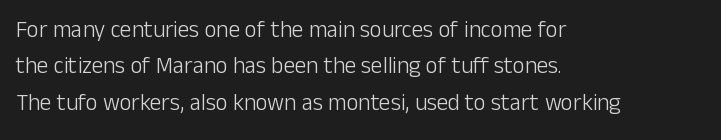
Compared with typical paragraphs, the rows here are spaced about the same. The letterforms sit at book weight or below. Ascenders rise straight up at ninety degrees. The lines are quadded left. Check the space under the baseline: it is left empty. Tracking value appears to be zero — textbook default spacing.
